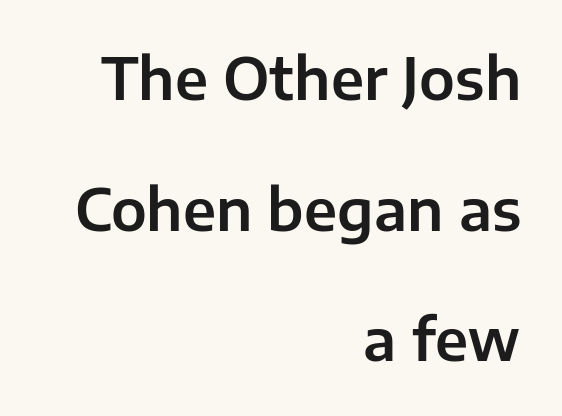
Tracking here is standard; glyphs follow each other at the usual distance. The lines are spread far apart with generous leading. The zone under the glyphs is completely vacant. No italicization has been applied; the sample stays upright.
